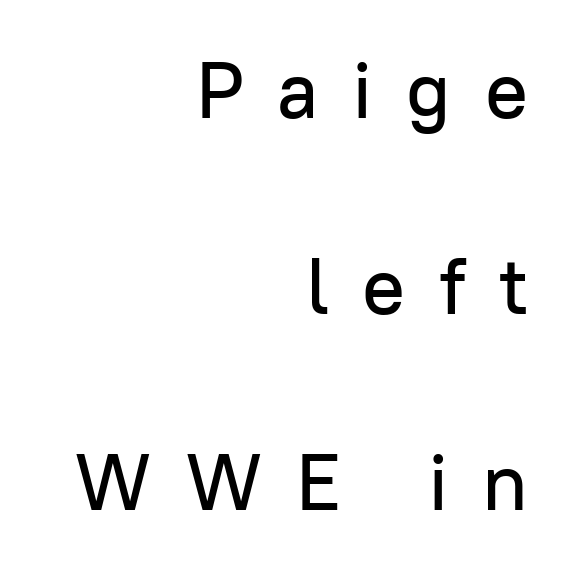
The lettering stays uniformly vertical, giving the passage a roman look. The passage shown is typed in a proportional face where columns would drift. A bare baseline throughout the passage. Glyph-to-glyph distance is far greater than everyday printed text. The rag falls on the left side of this text block. The typeface chosen for these lines omits serifs.
